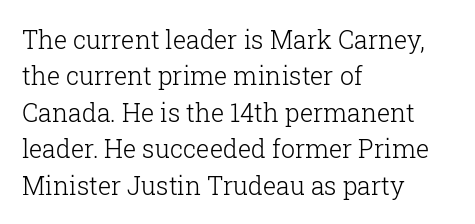
In terms of posture, this sample is upright. The passage shown has conventional tracking throughout. The zone under the glyphs is completely vacant. The lines are quadded left. These glyphs show unthickened strokes, regular width or finer. Rows of type keep a routine distance in the vertical direction.
